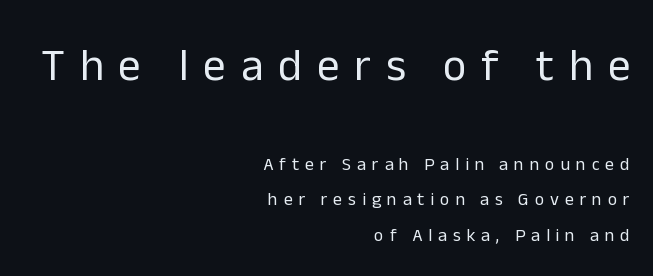
Quick note: underline off. Students, note that the glyphs here are deliberately spaced far apart. Is the block centered? No — it sits flush against the right margin. No letter is thick-stroked: the sample isn't bold. Spacing verdict: proportional, widths tailored to each character. The designer gave the opening block more size than the closing block.
